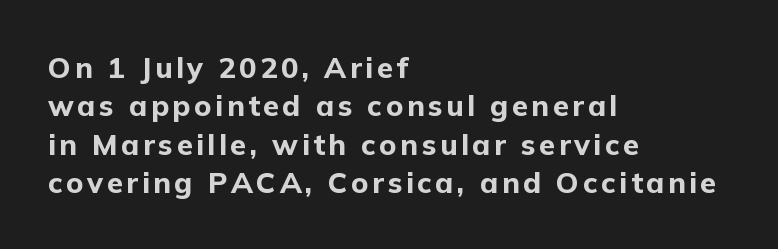
Q: Is the text bold? A: Yes.
Q: Is the text italic (slanted)? A: No, it is upright.
Q: Is the typeface a serif or a sans-serif typeface? A: Sans-serif.
Q: Is the text underlined? A: No.
Q: How is the paragraph aligned? A: Left-aligned.
Q: Is the spacing between lines tight, normal or loose? A: Normal.
Q: Width (condensed, normal, or wide)? A: Normal.
Q: Stroke contrast? A: Low.
Q: x-height? A: Medium.
Q: Monospaced? A: No.
